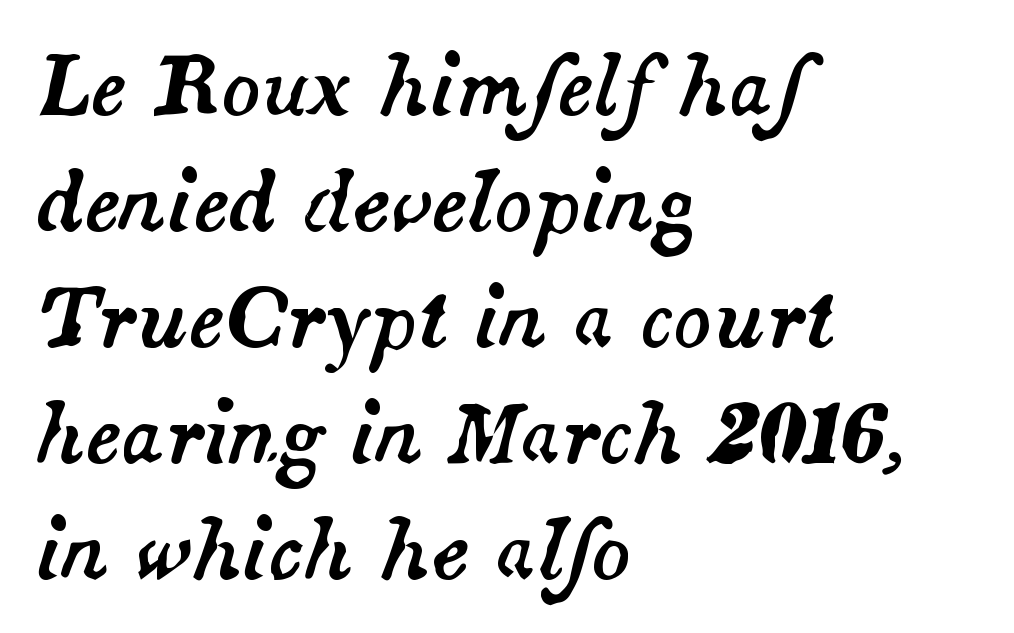
{"italic": "yes", "lean": "right", "slant_degrees": 14, "width": "normal", "stroke_contrast": "medium", "x_height": "small", "monospaced": "no", "underline": "no", "align": "left", "line_spacing": "normal", "line_spacing_ratio": 1.45, "letter_spacing": "normal", "letter_spacing_em": 0.0, "glyph_px": 80}
